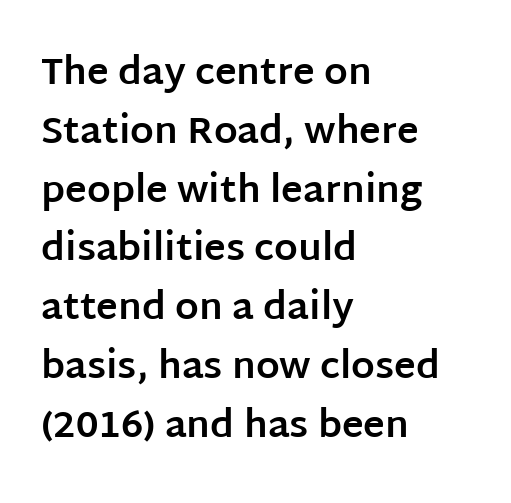
Q: Is the text bold? A: Yes.
Q: Is the text italic (slanted)? A: No, it is upright.
Q: Is the typeface a serif or a sans-serif typeface? A: Sans-serif.
Q: Is the text underlined? A: No.
Q: How is the paragraph aligned? A: Left-aligned.
Q: Is the spacing between letters normal or unusually wide? A: Normal.
Q: Is the spacing between lines tight, normal or loose? A: Normal.
Q: Width (condensed, normal, or wide)? A: Normal.
Q: Stroke contrast? A: Low.
Q: x-height? A: Large.
Q: Monospaced? A: No.
